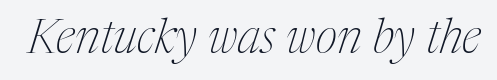
The image shows 47 px thin, condensed serif type, italic (leaning right); set normal letter spacing, not underlined; medium stroke contrast and a medium x-height.
